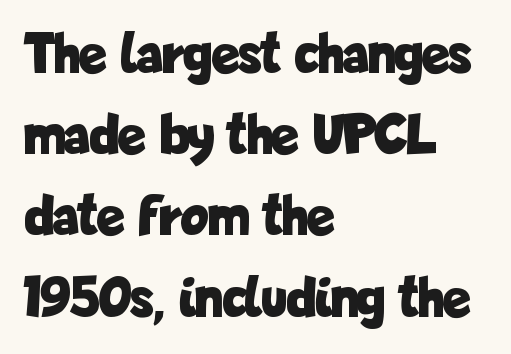
Here the designer chose a conventional face with non-uniform glyph widths. Notice how the passage keeps a crisp vertical edge on the left only. When letters stand straight like this, we call the style roman or upright. The foot of each line stays bare and open. Is the letter spacing exaggerated? No — it looks like the ordinary default. The vertical gap from one line to the next is medium.
